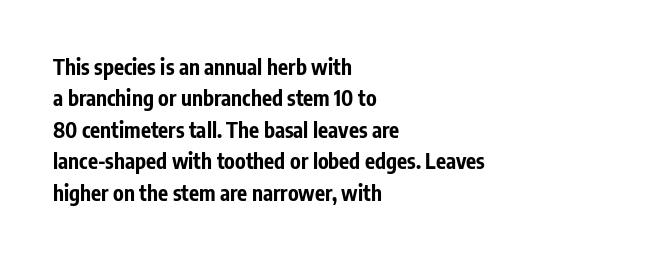
The image shows 21 px bold type, upright; set left-aligned, normal line spacing (1.5x), normal letter spacing, not underlined.
